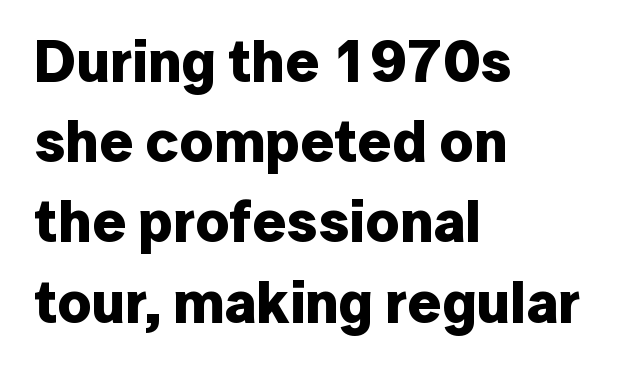
Q: Is the text bold? A: Yes.
Q: Is the text italic (slanted)? A: No, it is upright.
Q: Is the typeface a serif or a sans-serif typeface? A: Sans-serif.
Q: Is the text underlined? A: No.
Q: How is the paragraph aligned? A: Left-aligned.
Q: Is the spacing between letters normal or unusually wide? A: Normal.
Q: Is the spacing between lines tight, normal or loose? A: Normal.
Q: Width (condensed, normal, or wide)? A: Normal.
Q: Stroke contrast? A: Low.
Q: x-height? A: Medium.
Q: Monospaced? A: No.
